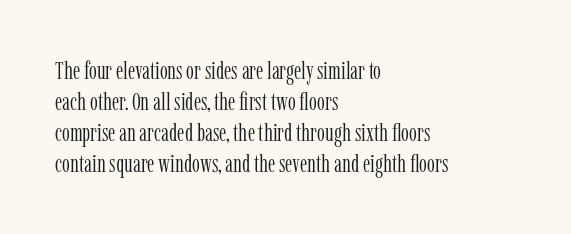
{"italic": "no", "bold": "no", "underline": "no", "align": "left", "line_spacing_ratio": 1.24, "letter_spacing": "normal", "letter_spacing_em": 0.0, "glyph_px": 25}
